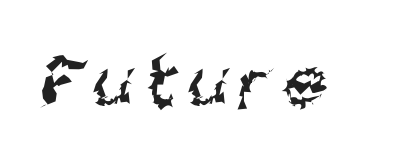
The image shows 78 px regular-weight, condensed sans-serif type; set not underlined; medium stroke contrast and a large x-height.
